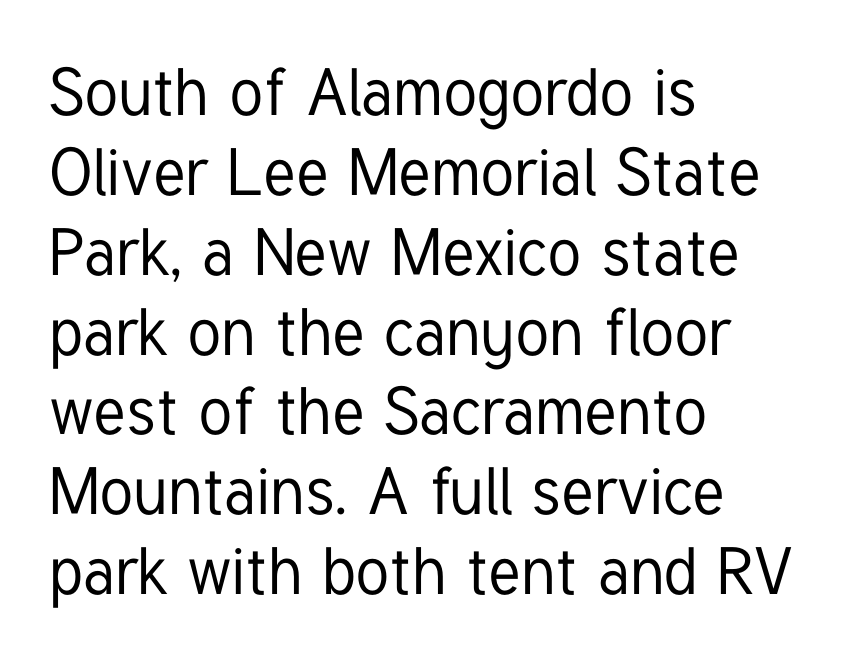
{"serif": "no", "italic": "no", "width": "condensed", "stroke_contrast": "low", "x_height": "medium", "monospaced": "no", "underline": "no", "align": "left", "line_spacing_ratio": 1.21, "letter_spacing": "normal", "letter_spacing_em": 0.0, "glyph_px": 66}
